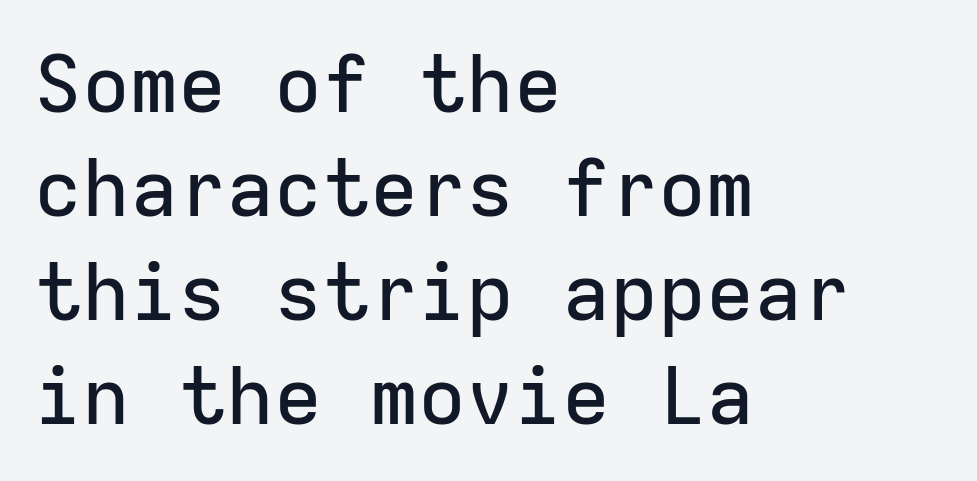
This block has exactly the height ordinary leading produces. Quick note: not italic, upright. Grotesque or geometric, the face here clearly has no serifs. The type is set solid horizontally, with unmodified tracking. Looks like terminal output: every glyph gets an equal slot.
